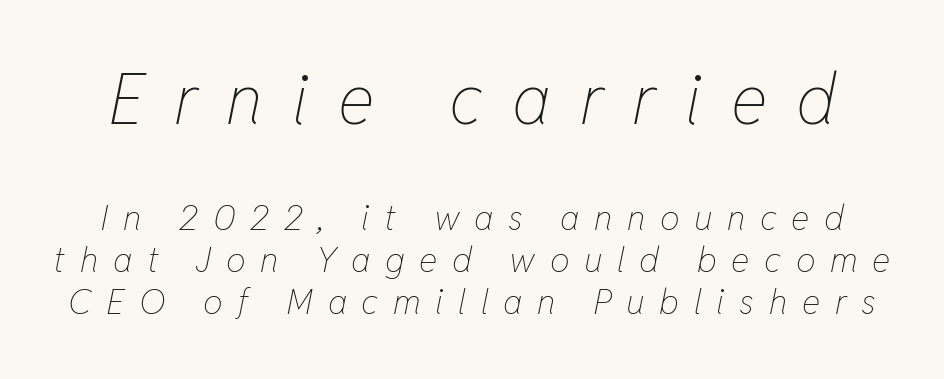
The image shows 70 px thin, condensed type, italic (leaning right); set line spacing 1.21x, unusually wide letter spacing (+0.42 em), not underlined; the first (top) block is 2.0x larger; low stroke contrast and a medium x-height.
